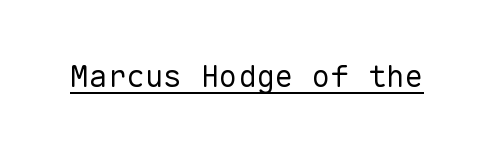
The image shows 31 px regular-weight sans-serif type, upright, monospaced; set normal letter spacing, underlined; low stroke contrast and a medium x-height.
